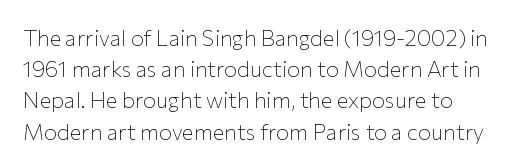
Any mark beneath the type? The region is blank. Think standard paragraph weight, or any step lighter than that. This sample uses an upright cut, with every glyph sitting square on the baseline. The gaps between neighbouring characters are ordinary and unremarkable. Each new line begins a customary step beneath the previous one.
